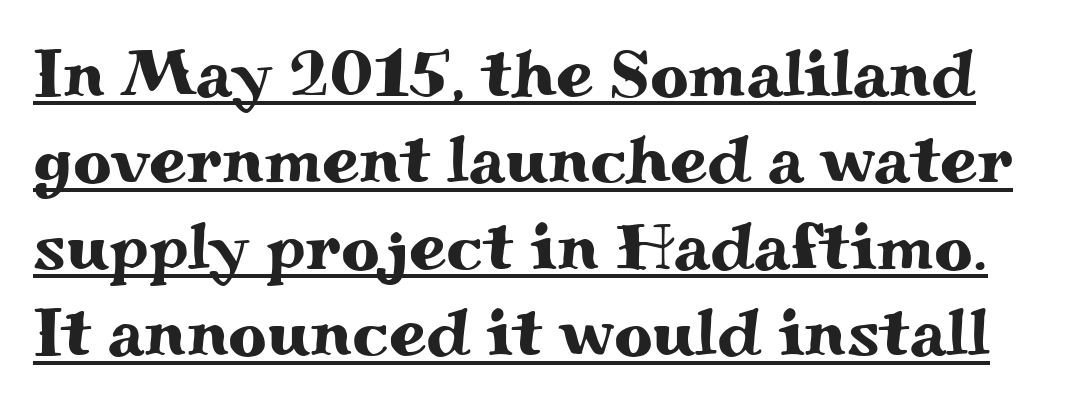
The lines sit at an ordinary, default distance from one another. Serifs: yes, visible at the terminals of the letterforms. Every character sits straight up, as roman type does. Look at the tracking — it's just the regular setting, nothing added. The specimen includes a rule beneath the text block's lines. The letters advance in unequal steps, a hallmark of proportional type.
